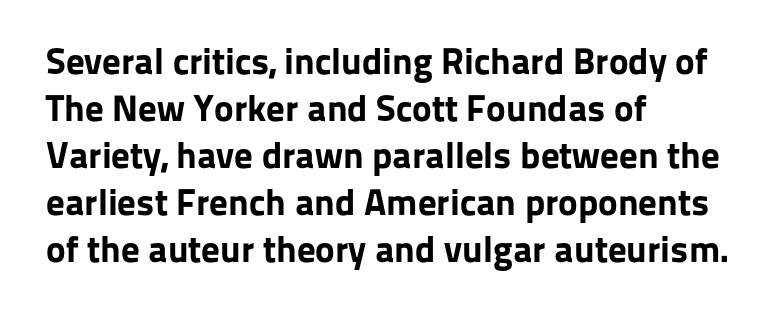
The image shows 37 px bold sans-serif type, upright; set left-aligned, normal line spacing (1.27x), normal letter spacing, not underlined; low stroke contrast and a medium x-height.
